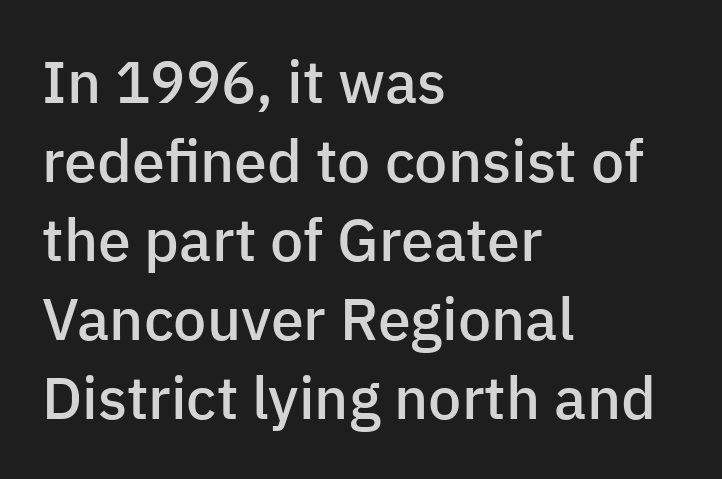
{"serif": "no", "italic": "no", "bold": "semi", "weight": "semibold", "width": "normal", "stroke_contrast": "low", "x_height": "medium", "monospaced": "no", "underline": "no", "align": "left", "line_spacing": "normal", "line_spacing_ratio": 1.34, "letter_spacing": "normal", "letter_spacing_em": 0.0, "glyph_px": 59}
